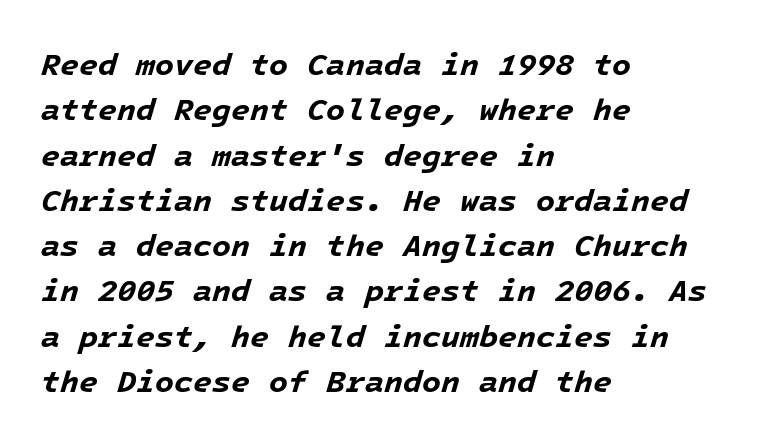
Layout note: lines flush left. Compared with an ordinary text face, these strokes are far heavier — a full bold. Compared with typical body copy, the letter spacing here is the same. The line-height multiplier appears to be the usual default. Any mark beneath the type? The region is blank.
